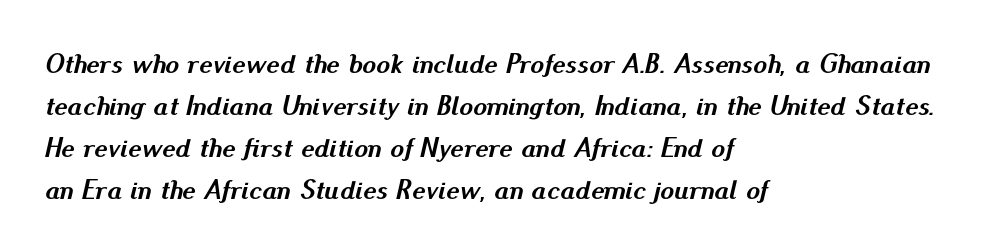
Q: Is the text bold? A: Yes.
Q: Is the text italic (slanted)? A: Yes, it leans right by about 13 degrees.
Q: Is the text underlined? A: No.
Q: How is the paragraph aligned? A: Left-aligned.
Q: Is the spacing between letters normal or unusually wide? A: Normal.
Q: Is the spacing between lines tight, normal or loose? A: Normal.
Q: Width (condensed, normal, or wide)? A: Normal.
Q: Stroke contrast? A: Medium.
Q: x-height? A: Small.
Q: Monospaced? A: No.
